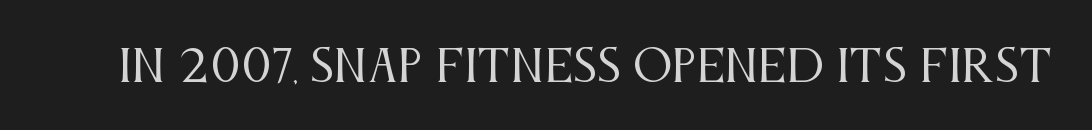
{"serif": "yes", "italic": "no", "bold": "no", "weight": "regular", "width": "condensed", "stroke_contrast": "medium", "x_height": "large", "monospaced": "no", "underline": "no", "letter_spacing": "normal", "letter_spacing_em": 0.0, "glyph_px": 44}
